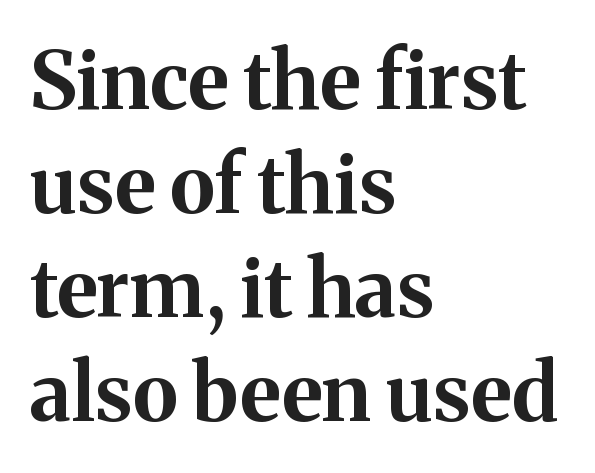
Q: Is the text bold? A: Yes.
Q: Is the text italic (slanted)? A: No, it is upright.
Q: Is the typeface a serif or a sans-serif typeface? A: Serif.
Q: Is the text underlined? A: No.
Q: How is the paragraph aligned? A: Left-aligned.
Q: Is the spacing between letters normal or unusually wide? A: Normal.
Q: Is the spacing between lines tight, normal or loose? A: Normal.
Q: Width (condensed, normal, or wide)? A: Normal.
Q: Stroke contrast? A: Medium.
Q: x-height? A: Medium.
Q: Monospaced? A: No.
